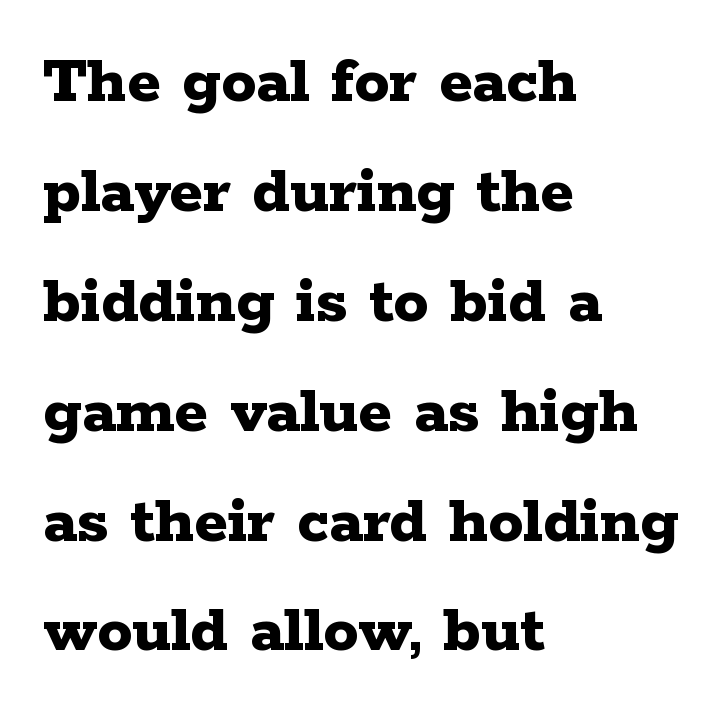
The passage shown is typed in a proportional face where columns would drift. How heavy is the stroke? Heavy — this is a bold. The gap between lines stays unmarked. Typographically, this falls in the serif category. Designer's note — italics off, roman on. The passage is arranged the way most books set body copy — flush left.
